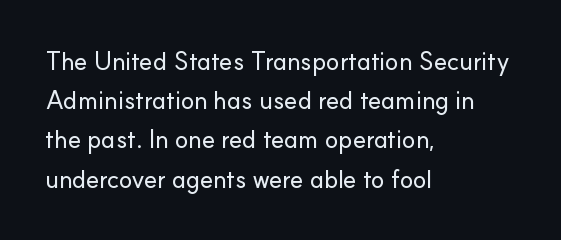
{"italic": "no", "underline": "no", "align": "left", "line_spacing": "normal", "line_spacing_ratio": 1.57, "letter_spacing": "normal", "letter_spacing_em": 0.0, "glyph_px": 25}
